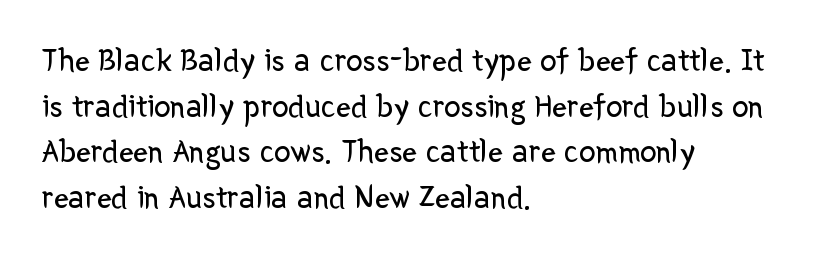
{"serif": "no", "italic": "no", "bold": "no", "weight": "regular", "width": "normal", "stroke_contrast": "low", "x_height": "medium", "monospaced": "no", "underline": "no", "align": "left", "line_spacing": "normal", "line_spacing_ratio": 1.38, "letter_spacing": "normal", "letter_spacing_em": 0.0, "glyph_px": 33}
